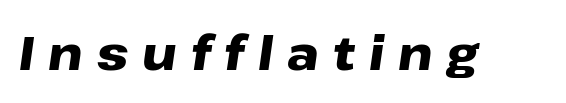
The image shows 47 px heavy, wide type, italic (leaning right); set unusually wide letter spacing (+0.3 em), not underlined; low stroke contrast and a medium x-height.
